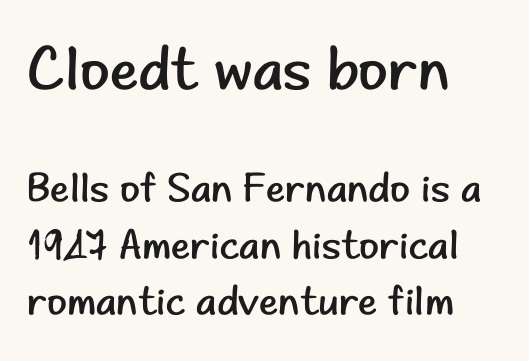
Q: Is the text bold? A: No.
Q: Is the text italic (slanted)? A: No, it is upright.
Q: Is the typeface a serif or a sans-serif typeface? A: Sans-serif.
Q: Is the text underlined? A: No.
Q: How is the paragraph aligned? A: Left-aligned.
Q: Is the spacing between letters normal or unusually wide? A: Normal.
Q: Is the spacing between lines tight, normal or loose? A: Normal.
Q: Which block of text is set in a larger size, the first (top) or the second (bottom)? A: The first (top) one.
Q: Width (condensed, normal, or wide)? A: Normal.
Q: Stroke contrast? A: Low.
Q: x-height? A: Small.
Q: Monospaced? A: No.
